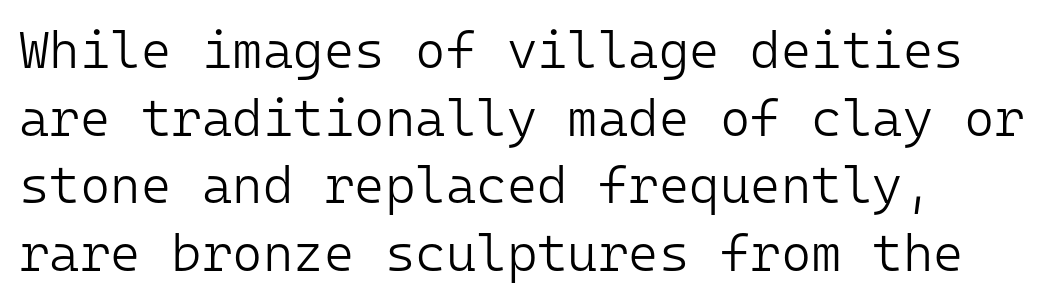
Q: Is the text bold? A: No.
Q: Is the text italic (slanted)? A: No, it is upright.
Q: Is the typeface a serif or a sans-serif typeface? A: Sans-serif.
Q: Is the text underlined? A: No.
Q: Is the spacing between letters normal or unusually wide? A: Normal.
Q: Is the spacing between lines tight, normal or loose? A: Normal.
Q: Width (condensed, normal, or wide)? A: Normal.
Q: Stroke contrast? A: Low.
Q: x-height? A: Medium.
Q: Monospaced? A: Yes.
